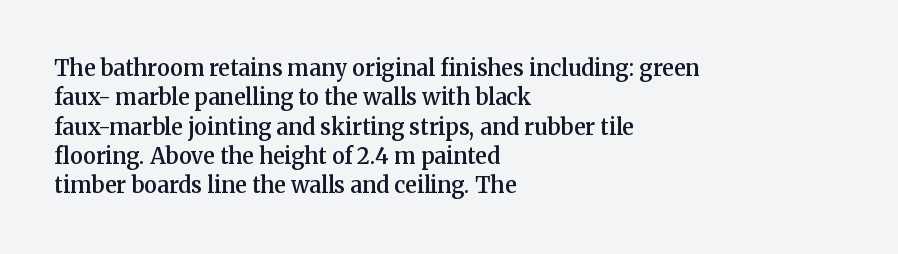
The image shows 22 px text type, upright; set left-aligned, normal line spacing (1.33x), normal letter spacing, not underlined.
